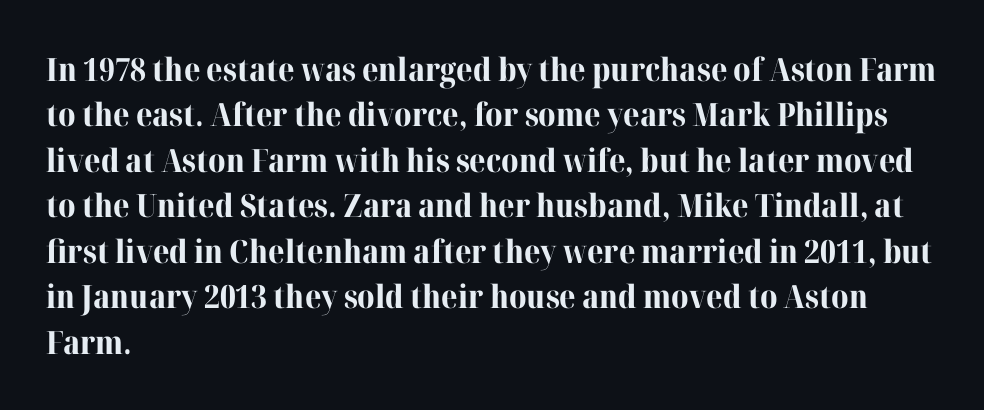
Left-aligned paragraph, ragged on the right. In terms of letterspacing, this is plain default setting. Classification — serif. Designer's note — italics off, roman on. The rendering uses natural spacing where letterforms have individual widths. Normally led — the rows are evenly, conventionally spaced.
